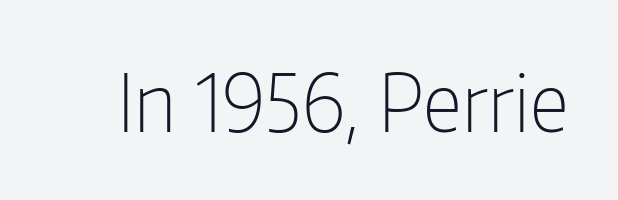
The foot of each line stays bare and open. Each word holds together tightly as a unit, with standard inter-letter gaps. The letters advance in unequal steps, a hallmark of proportional type. No italicization has been applied; the sample stays upright.
